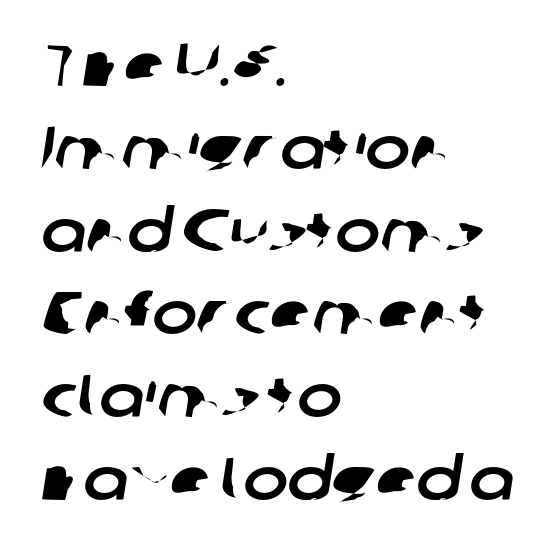
Q: Is the typeface a serif or a sans-serif typeface? A: Sans-serif.
Q: Is the text underlined? A: No.
Q: How is the paragraph aligned? A: Left-aligned.
Q: Is the spacing between letters normal or unusually wide? A: Normal.
Q: Is the spacing between lines tight, normal or loose? A: Normal.
Q: Width (condensed, normal, or wide)? A: Normal.
Q: Stroke contrast? A: Low.
Q: x-height? A: Medium.
Q: Monospaced? A: No.
